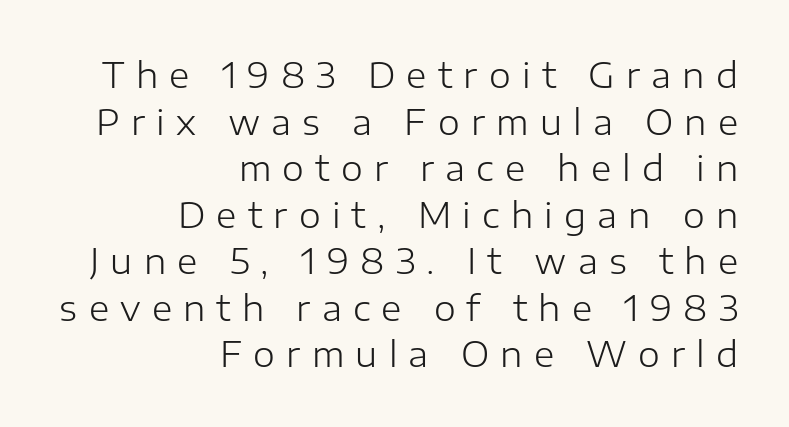
This is roman type, the default non-slanted kind. Weight: regular or lighter. Lines of text with bare space underneath. Which margin do the lines hug? The right one — the left edge is uneven. One glance says typical: line gaps are just what's usual.
